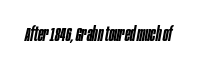
The image shows 20 px text type, italic (leaning right); set normal letter spacing, not underlined.
